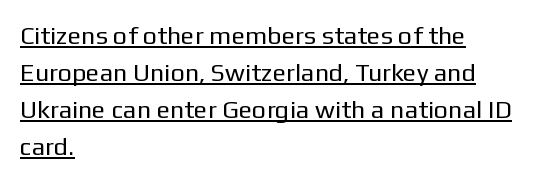
The passage shown is underscored from start to finish. Does the leading feel generous? No, just average. Tracking here is standard; glyphs follow each other at the usual distance. Does the copy run flush right? No — it runs flush left. Italic? Not at all — the glyphs are vertical. Nothing heavy about these letters — not bold at all.
